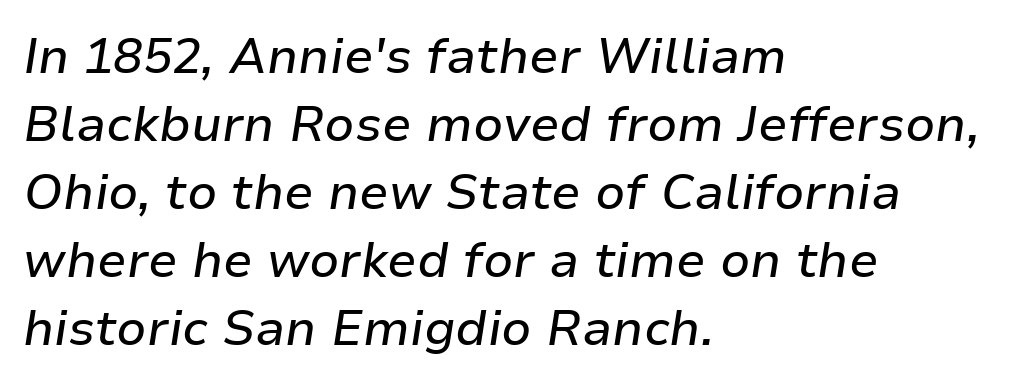
Style check: oblique. Check under the words: just untouched page. These lines are rendered in a variable-pitch font. Notice how the passage keeps a crisp vertical edge on the left only.
